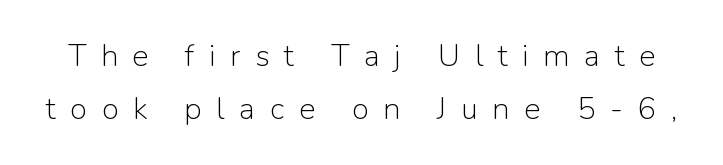
{"serif": "no", "italic": "no", "bold": "no", "weight": "light", "width": "normal", "stroke_contrast": "low", "x_height": "medium", "monospaced": "no", "underline": "no", "line_spacing_ratio": 1.72, "letter_spacing": "wide", "letter_spacing_em": 0.47, "glyph_px": 31}
